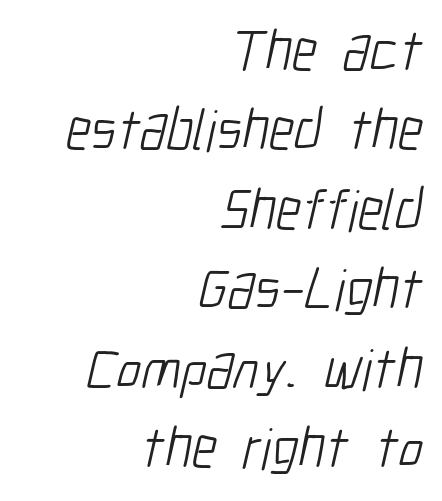
Characters follow at the spacing the type designer built in. Underline: absent. No heavy texture on the line: the type isn't bold. This block has exactly the height ordinary leading produces. Notice how the passage keeps a crisp vertical edge on the right only.
